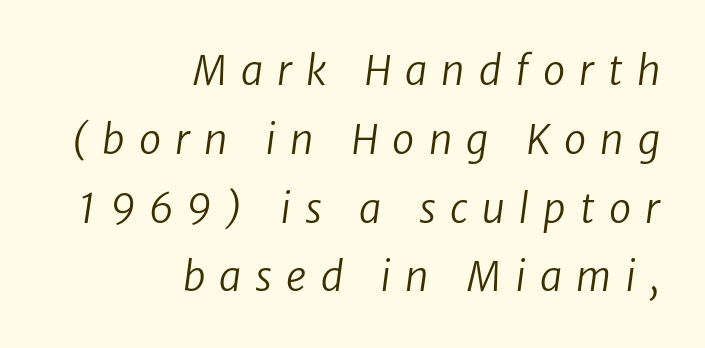
Q: Is the text bold? A: No.
Q: Is the typeface a serif or a sans-serif typeface? A: Sans-serif.
Q: Is the text underlined? A: No.
Q: How is the paragraph aligned? A: Right-aligned.
Q: Is the spacing between letters normal or unusually wide? A: Unusually wide.
Q: Width (condensed, normal, or wide)? A: Normal.
Q: Stroke contrast? A: Low.
Q: x-height? A: Medium.
Q: Monospaced? A: No.
